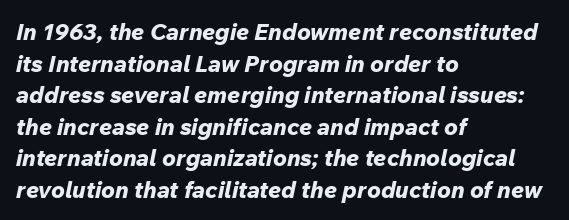
The lines are quadded left. A clean baseline with only descenders dipping below it. Compared with typical body copy, the letter spacing here is the same. Italic? Definitely — the glyphs are oblique. This block has exactly the height ordinary leading produces.
